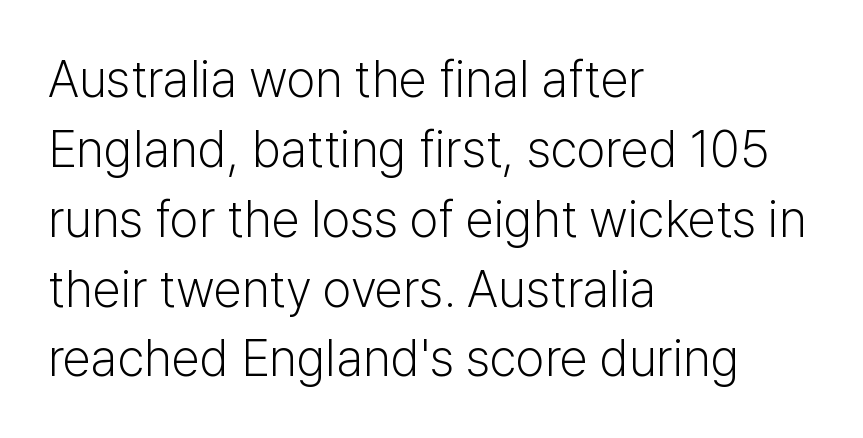
The image shows 51 px light sans-serif type, upright; set left-aligned, normal line spacing (1.37x), normal letter spacing, not underlined; low stroke contrast and a medium x-height.
